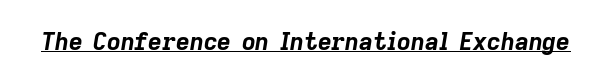
This sample carries an underscore along the baseline area. The rendering uses a bold face; every stroke is thick and dark. This sample uses an oblique cut, with every glyph tilted off the vertical. Caption: standard tracking, unaltered.
